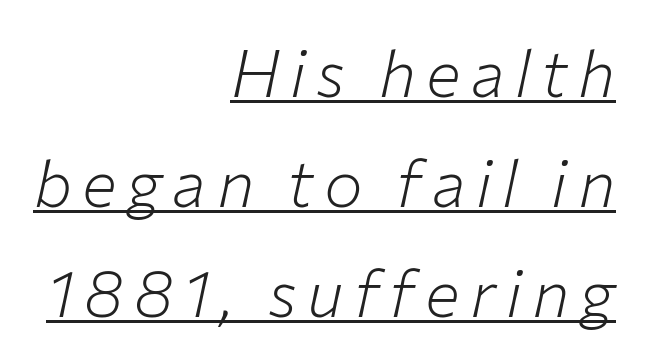
{"italic": "yes", "lean": "right", "slant_degrees": 12, "bold": "no", "weight": "light", "width": "normal", "stroke_contrast": "low", "x_height": "medium", "monospaced": "no", "underline": "yes", "align": "right", "line_spacing": "normal", "line_spacing_ratio": 1.69, "glyph_px": 65}
